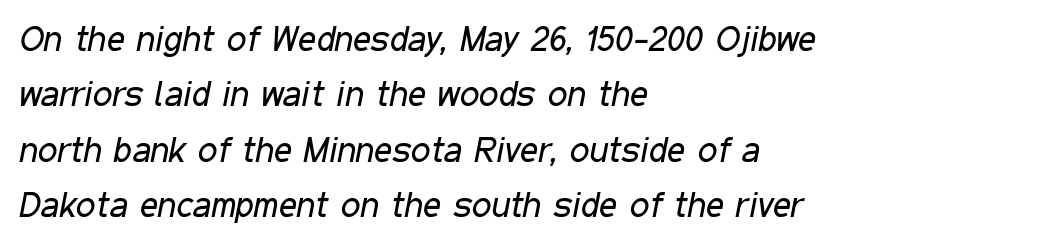
{"italic": "yes", "lean": "right", "slant_degrees": 11, "bold": "no", "weight": "regular", "width": "condensed", "stroke_contrast": "low", "x_height": "medium", "monospaced": "no", "underline": "no", "align": "left", "line_spacing": "normal", "line_spacing_ratio": 1.58, "letter_spacing": "normal", "letter_spacing_em": 0.0, "glyph_px": 35}
